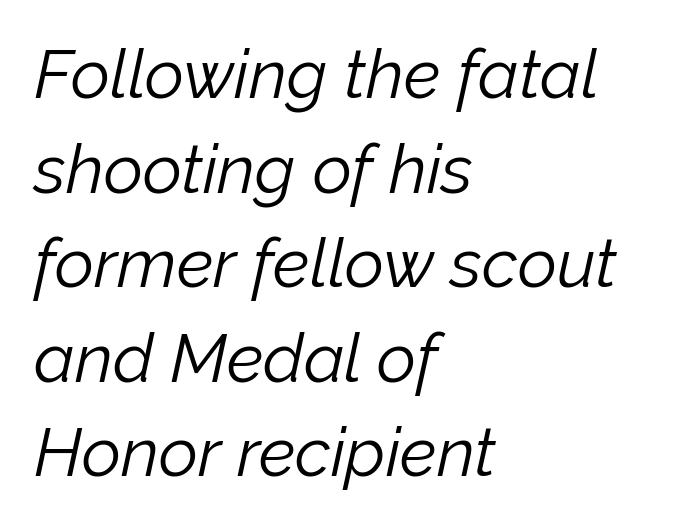
{"italic": "yes", "lean": "right", "slant_degrees": 12, "bold": "no", "weight": "light", "width": "normal", "stroke_contrast": "low", "x_height": "medium", "monospaced": "no", "underline": "no", "align": "left", "line_spacing": "normal", "line_spacing_ratio": 1.39, "letter_spacing": "normal", "letter_spacing_em": 0.0, "glyph_px": 68}
